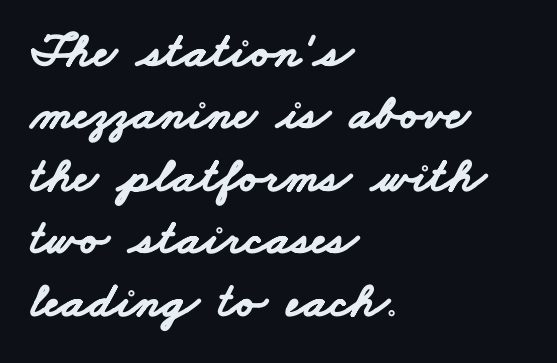
The image shows 50 px bold, wide sans-serif type; set left-aligned, normal line spacing (1.25x), normal letter spacing, not underlined; low stroke contrast and a small x-height.
